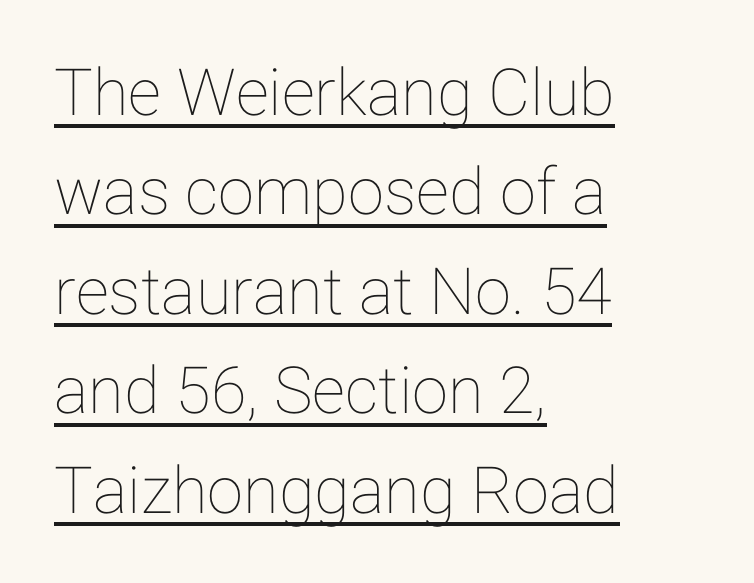
Q: Is the text italic (slanted)? A: No, it is upright.
Q: Is the text underlined? A: Yes.
Q: How is the paragraph aligned? A: Left-aligned.
Q: Is the spacing between letters normal or unusually wide? A: Normal.
Q: Is the spacing between lines tight, normal or loose? A: Normal.
Q: Width (condensed, normal, or wide)? A: Normal.
Q: Stroke contrast? A: Low.
Q: x-height? A: Medium.
Q: Monospaced? A: No.
